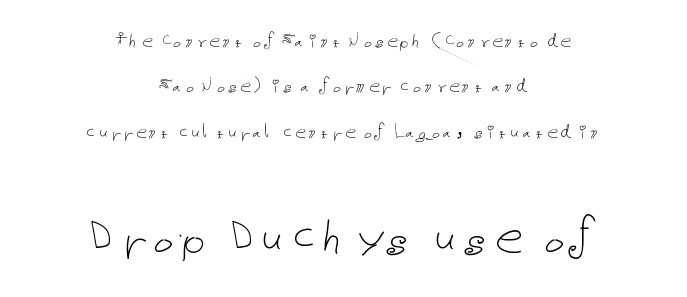
Q: Is the text bold? A: No.
Q: Is the text italic (slanted)? A: No, it is upright.
Q: Is the text underlined? A: No.
Q: How is the paragraph aligned? A: Centered.
Q: Is the spacing between letters normal or unusually wide? A: Normal.
Q: Is the spacing between lines tight, normal or loose? A: Loose.
Q: Which block of text is set in a larger size, the first (top) or the second (bottom)? A: The second (bottom) one.
Q: Width (condensed, normal, or wide)? A: Normal.
Q: Stroke contrast? A: Low.
Q: x-height? A: Medium.
